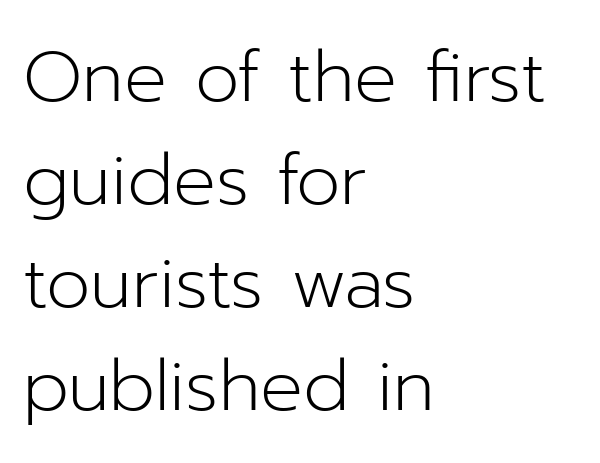
Q: Is the text bold? A: No.
Q: Is the text italic (slanted)? A: No, it is upright.
Q: Is the typeface a serif or a sans-serif typeface? A: Sans-serif.
Q: Is the text underlined? A: No.
Q: How is the paragraph aligned? A: Left-aligned.
Q: Is the spacing between letters normal or unusually wide? A: Normal.
Q: Is the spacing between lines tight, normal or loose? A: Normal.
Q: Width (condensed, normal, or wide)? A: Normal.
Q: Stroke contrast? A: Low.
Q: x-height? A: Medium.
Q: Monospaced? A: No.
